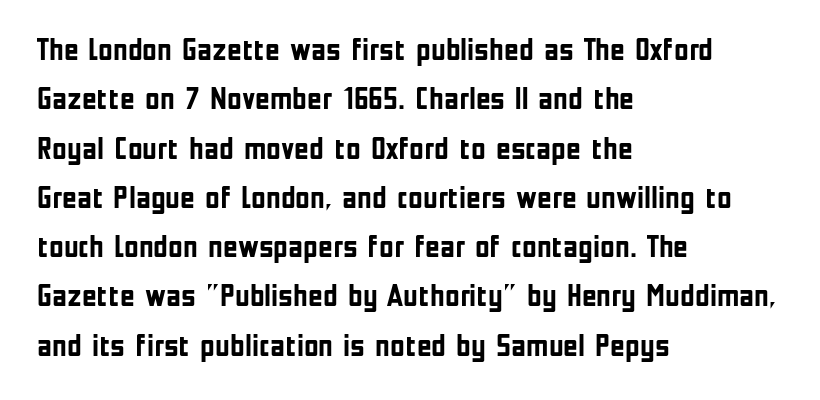
{"serif": "no", "italic": "no", "bold": "yes", "weight": "semibold", "width": "condensed", "stroke_contrast": "low", "x_height": "medium", "monospaced": "no", "underline": "no", "align": "left", "line_spacing": "normal", "line_spacing_ratio": 1.54, "letter_spacing": "normal", "letter_spacing_em": 0.0, "glyph_px": 32}
